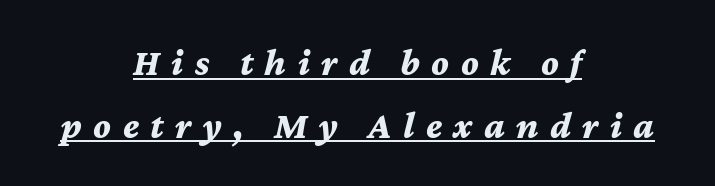
The image shows 38 px bold type, italic (leaning right); set centered, normal line spacing (1.65x), unusually wide letter spacing (+0.3 em), underlined; medium stroke contrast and a medium x-height.
